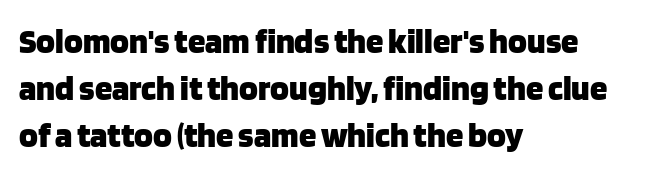
No italicization has been applied; the sample stays upright. Letterform terminals end flat and unadorned throughout the passage. These lines are rendered in a variable-pitch font. Does extra space separate the letters? No, they use regular spacing. A typesetter would call this leading conventional body-copy spacing.
